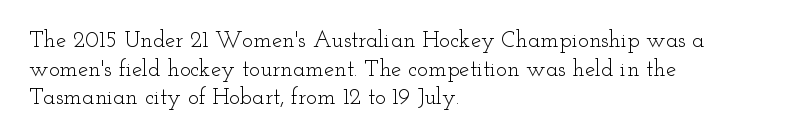
The image shows 23 px text type, upright; set left-aligned, normal line spacing (1.25x), normal letter spacing, not underlined.
